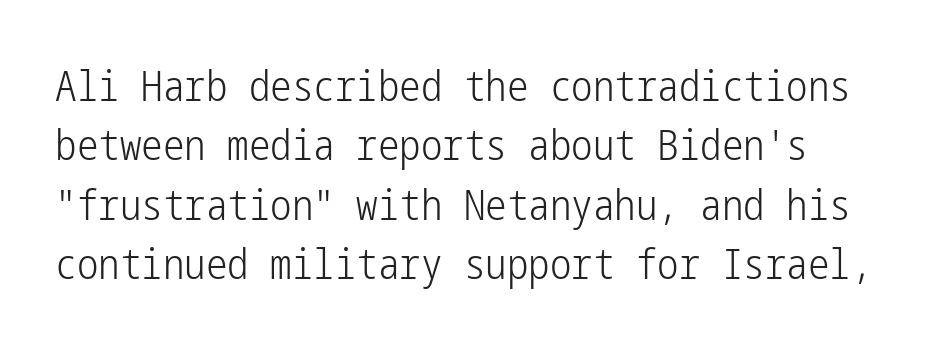
When letters stand straight like this, we call the style roman or upright. This rendering employs a face without finishing strokes, i.e., a sans-serif. Between one letter and the next there's only the usual sliver of space. Each new line begins a customary step beneath the previous one.
